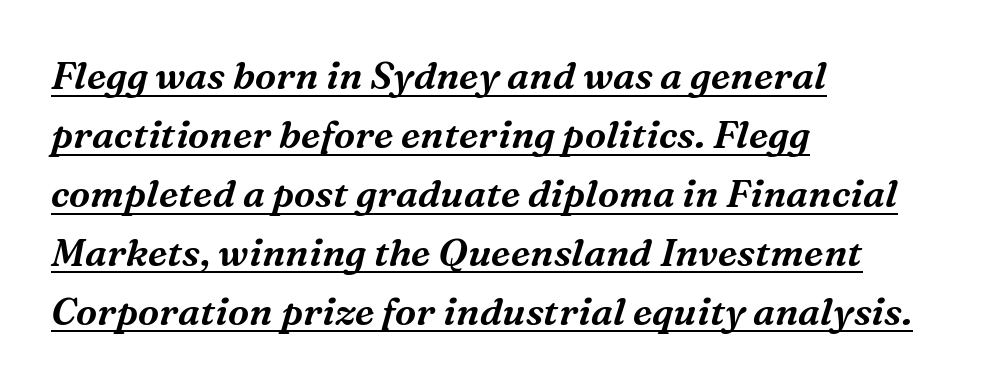
{"serif": "yes", "italic": "yes", "lean": "right", "slant_degrees": 16, "width": "normal", "stroke_contrast": "medium", "x_height": "medium", "monospaced": "no", "underline": "yes", "align": "left", "line_spacing": "normal", "line_spacing_ratio": 1.55, "letter_spacing": "normal", "letter_spacing_em": 0.0, "glyph_px": 38}
